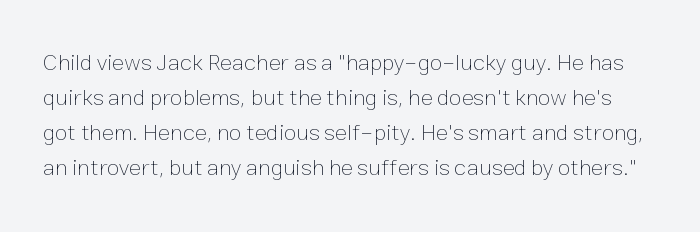
{"italic": "no", "bold": "no", "underline": "no", "line_spacing": "normal", "line_spacing_ratio": 1.52, "letter_spacing": "normal", "letter_spacing_em": 0.0, "glyph_px": 23}
